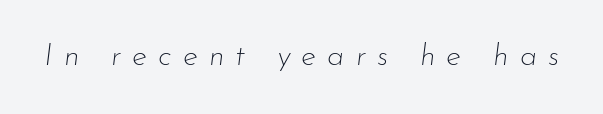
The image shows 31 px thin type, italic (leaning right); set unusually wide letter spacing (+0.36 em), not underlined; low stroke contrast and a small x-height.
